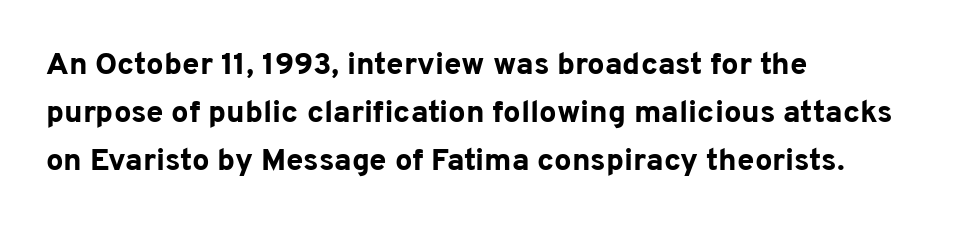
The image shows 31 px bold sans-serif type, upright; set left-aligned, normal line spacing (1.55x), normal letter spacing, not underlined; low stroke contrast and a medium x-height.
